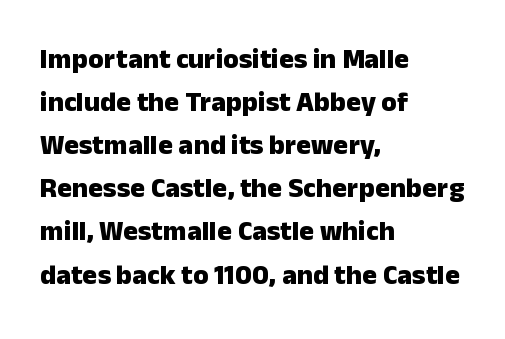
Q: Is the text bold? A: Yes.
Q: Is the text italic (slanted)? A: No, it is upright.
Q: Is the typeface a serif or a sans-serif typeface? A: Sans-serif.
Q: Is the text underlined? A: No.
Q: How is the paragraph aligned? A: Left-aligned.
Q: Is the spacing between letters normal or unusually wide? A: Normal.
Q: Is the spacing between lines tight, normal or loose? A: Normal.
Q: Width (condensed, normal, or wide)? A: Normal.
Q: Stroke contrast? A: Low.
Q: x-height? A: Medium.
Q: Monospaced? A: No.
